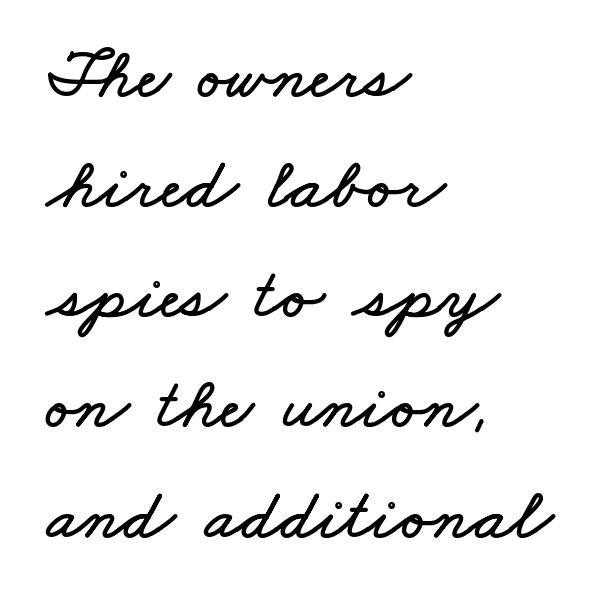
Q: Is the text underlined? A: No.
Q: How is the paragraph aligned? A: Left-aligned.
Q: Is the spacing between letters normal or unusually wide? A: Normal.
Q: Is the spacing between lines tight, normal or loose? A: Normal.
Q: Width (condensed, normal, or wide)? A: Wide.
Q: Stroke contrast? A: Low.
Q: x-height? A: Small.
Q: Monospaced? A: No.
